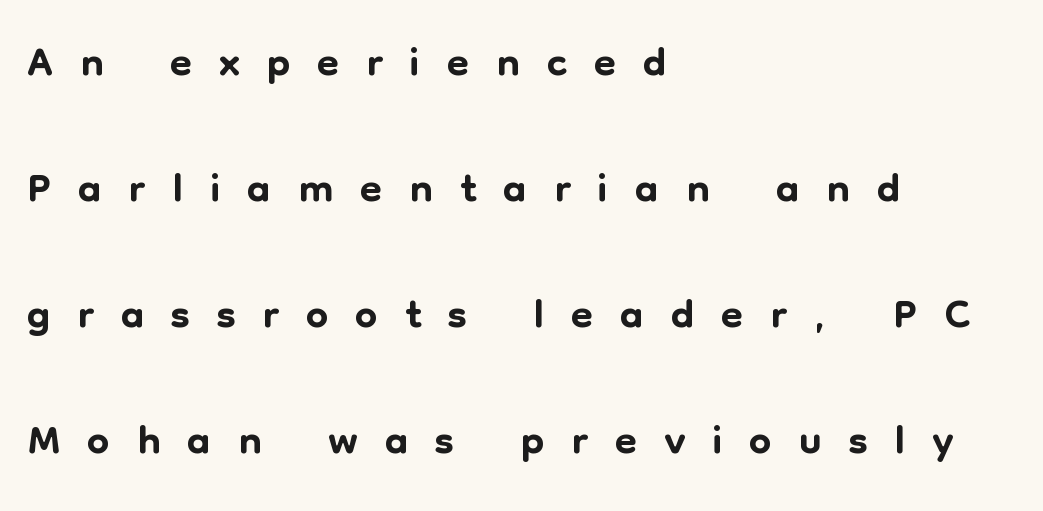
The image shows 64 px sans-serif type, upright; set left-aligned, loose line spacing (1.97x), unusually wide letter spacing (+0.42 em), not underlined; low stroke contrast and a medium x-height.
